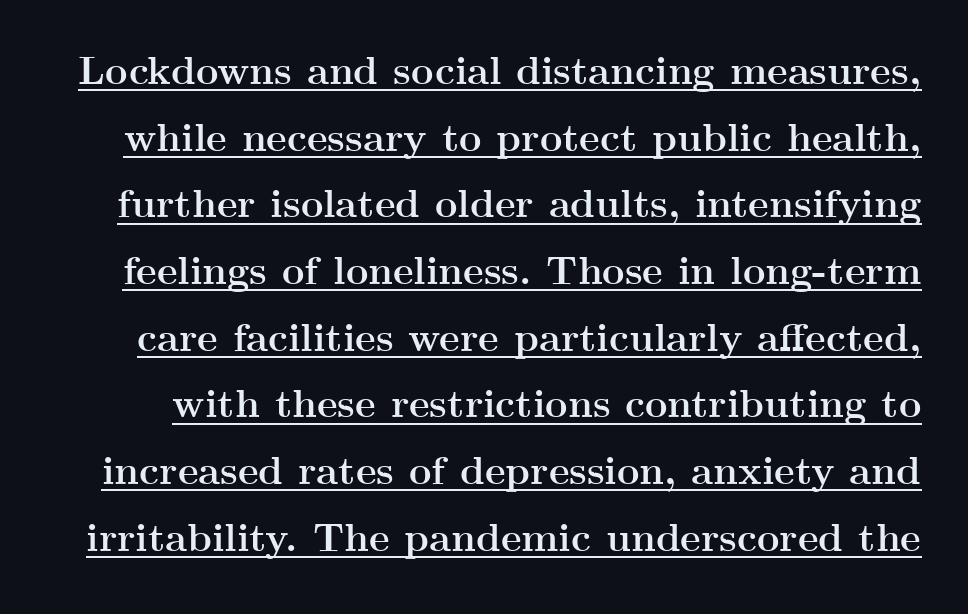
Q: Is the text bold? A: Yes.
Q: Is the text italic (slanted)? A: No, it is upright.
Q: Is the typeface a serif or a sans-serif typeface? A: Serif.
Q: Is the text underlined? A: Yes.
Q: Is the spacing between letters normal or unusually wide? A: Normal.
Q: Width (condensed, normal, or wide)? A: Wide.
Q: Stroke contrast? A: Medium.
Q: x-height? A: Small.
Q: Monospaced? A: No.
